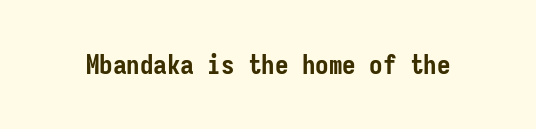
The image shows 27 px bold type, upright; set normal letter spacing, not underlined.
